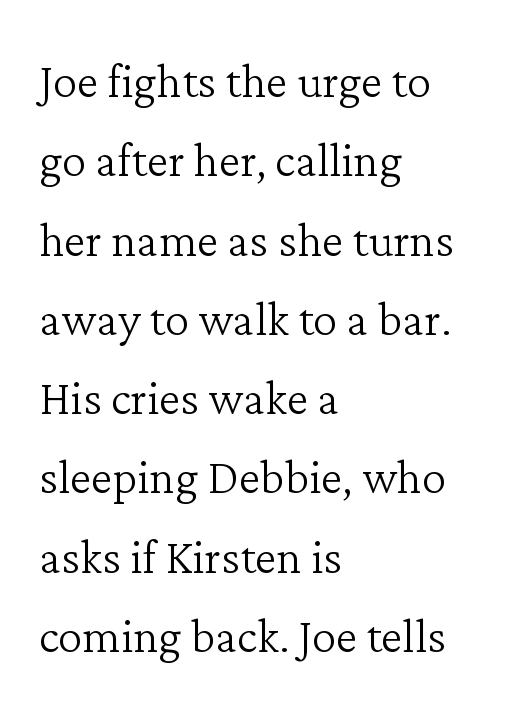
Q: Is the text bold? A: No.
Q: Is the text italic (slanted)? A: No, it is upright.
Q: Is the typeface a serif or a sans-serif typeface? A: Serif.
Q: Is the text underlined? A: No.
Q: How is the paragraph aligned? A: Left-aligned.
Q: Is the spacing between letters normal or unusually wide? A: Normal.
Q: Is the spacing between lines tight, normal or loose? A: Normal.
Q: Width (condensed, normal, or wide)? A: Normal.
Q: Stroke contrast? A: Low.
Q: x-height? A: Medium.
Q: Monospaced? A: No.
